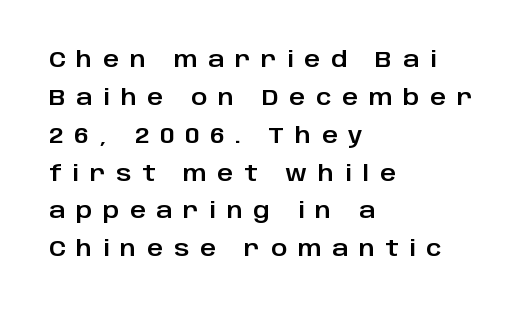
{"italic": "no", "underline": "no", "align": "left", "line_spacing_ratio": 1.72, "letter_spacing": "wide", "letter_spacing_em": 0.49, "glyph_px": 22}
